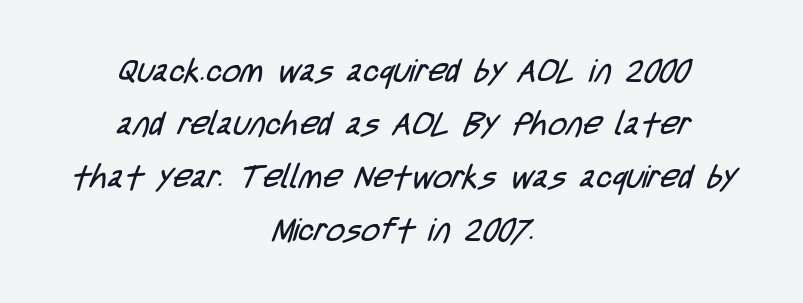
No letter is thick-stroked: the sample isn't bold. The foot of each line stays bare and open. Students, observe: this is what conventionally led text looks like. Reading down the block, each line starts at a different indent, mirrored at its end.
